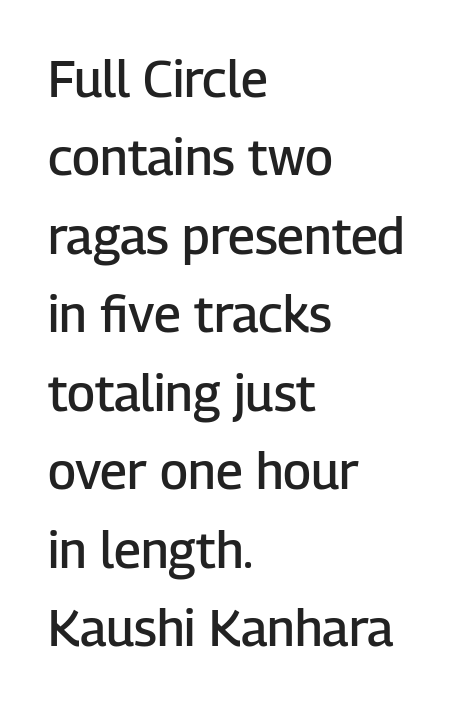
Q: Is the text bold? A: Semi-bold.
Q: Is the text italic (slanted)? A: No, it is upright.
Q: Is the typeface a serif or a sans-serif typeface? A: Sans-serif.
Q: Is the text underlined? A: No.
Q: How is the paragraph aligned? A: Left-aligned.
Q: Is the spacing between letters normal or unusually wide? A: Normal.
Q: Is the spacing between lines tight, normal or loose? A: Normal.
Q: Width (condensed, normal, or wide)? A: Normal.
Q: Stroke contrast? A: Low.
Q: x-height? A: Medium.
Q: Monospaced? A: No.
